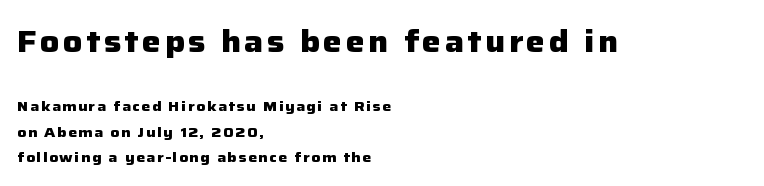
Each letter keeps its own natural width here, so spacing adapts to shape. Serif or sans? Sans — the stroke terminals are bare. Line starts are locked; line ends wander. Ordinary non-slanted type is in use. The earlier block is typeset at a bigger size than the later block.
